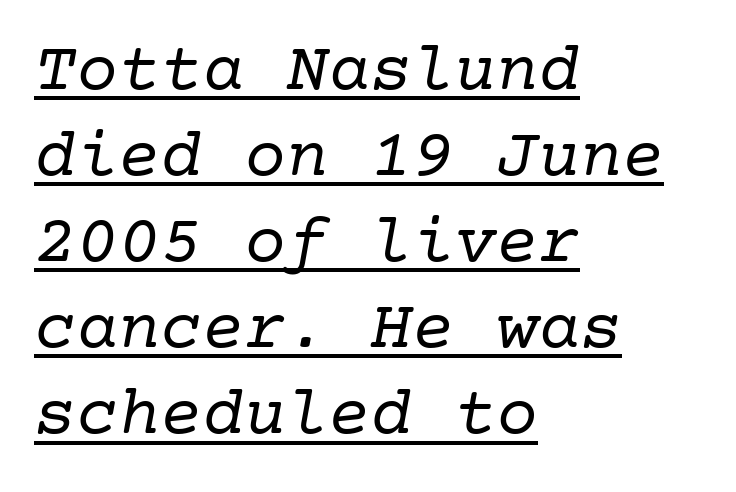
Q: Is the text bold? A: No.
Q: Is the text italic (slanted)? A: Yes, it leans right by about 10 degrees.
Q: Is the typeface a serif or a sans-serif typeface? A: Serif.
Q: Is the text underlined? A: Yes.
Q: How is the paragraph aligned? A: Left-aligned.
Q: Is the spacing between letters normal or unusually wide? A: Normal.
Q: Width (condensed, normal, or wide)? A: Normal.
Q: Stroke contrast? A: Low.
Q: x-height? A: Medium.
